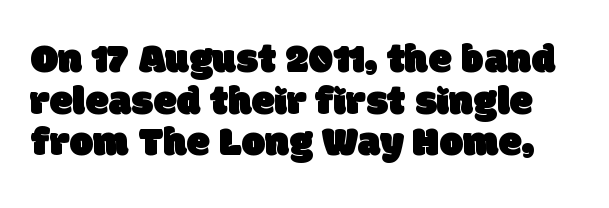
{"serif": "no", "width": "normal", "stroke_contrast": "low", "x_height": "large", "monospaced": "no", "underline": "no", "line_spacing": "tight", "line_spacing_ratio": 0.99, "letter_spacing": "normal", "letter_spacing_em": 0.0, "glyph_px": 42}
